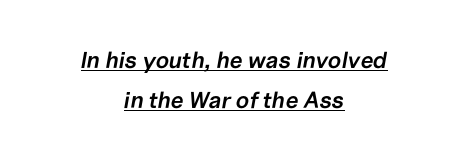
Semibold letterforms, between regular and bold. This is oblique type, the kind used for emphasis or titles. The passage shown is underscored from start to finish. Short and long lines alike share a common midpoint. There is no visible air inserted between adjacent glyphs.
